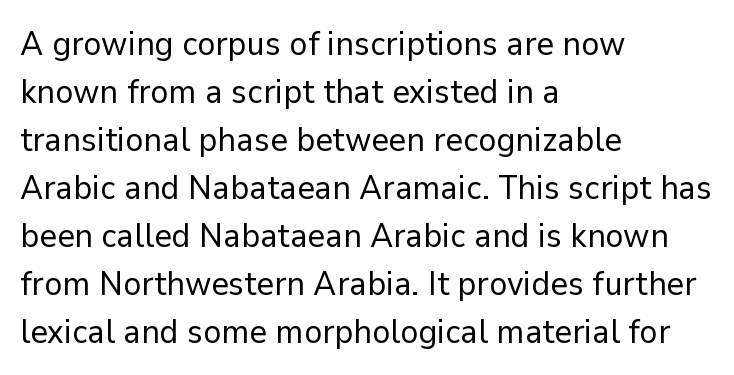
Italic? Not at all — the glyphs are vertical. The rendering uses natural spacing where letterforms have individual widths. Leftover space on each line is placed entirely after the last word. The horizontal fit of the characters is conventional and even. Does the type have serifs? No, each stem ends abruptly. Compared with a typical body face, this is equally light or lighter still.
